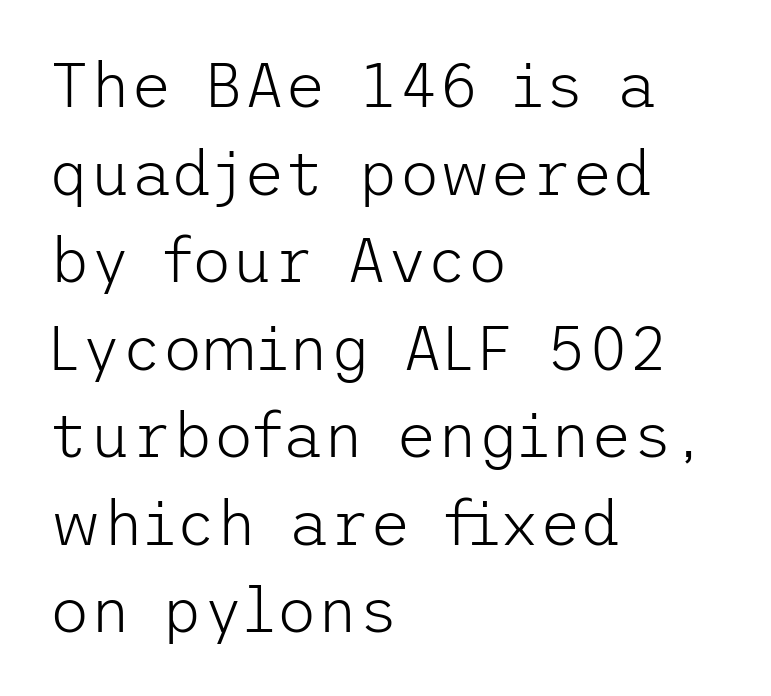
The image shows 63 px light sans-serif type, upright; set left-aligned, normal line spacing (1.39x), normal letter spacing, not underlined; low stroke contrast and a medium x-height.
